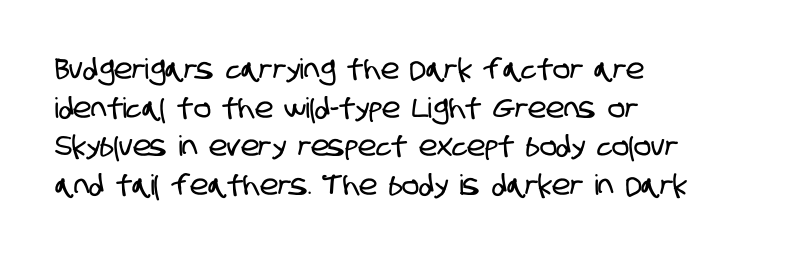
{"serif": "no", "width": "condensed", "stroke_contrast": "low", "x_height": "large", "monospaced": "no", "underline": "no", "align": "left", "line_spacing": "normal", "line_spacing_ratio": 1.38, "letter_spacing": "normal", "letter_spacing_em": 0.0, "glyph_px": 28}
